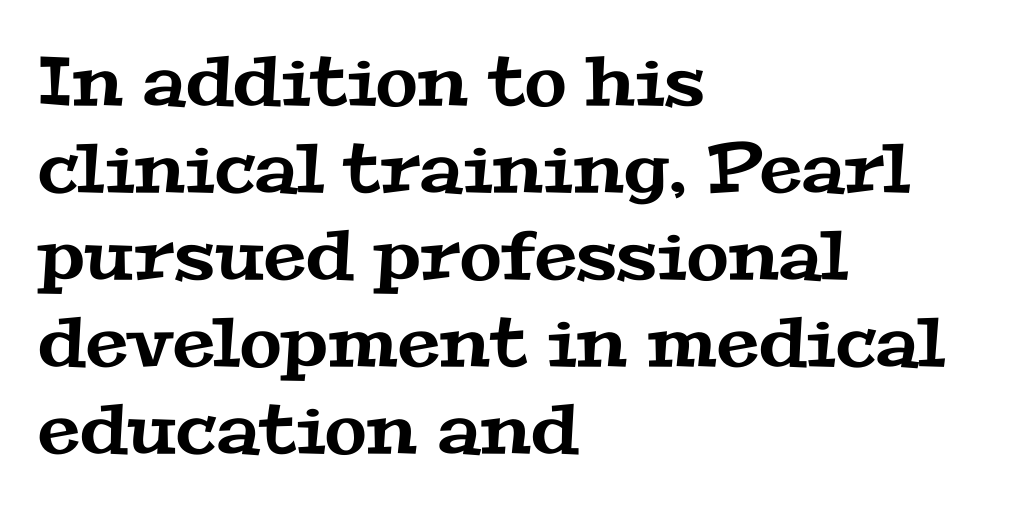
The image shows 68 px wide serif type; set left-aligned, normal line spacing (1.28x), normal letter spacing, not underlined; medium stroke contrast and a medium x-height.
